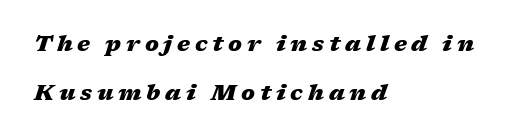
Between one letter and the next there's a generous, obvious gap. Which margin do the lines hug? The left one — the right edge is uneven. Notice how thick the strokes are: this is what a full bold looks like. Students, observe: this is what heavily led, spacious text looks like. The baseline area is clear. An italicized treatment has been applied to the whole sample.
